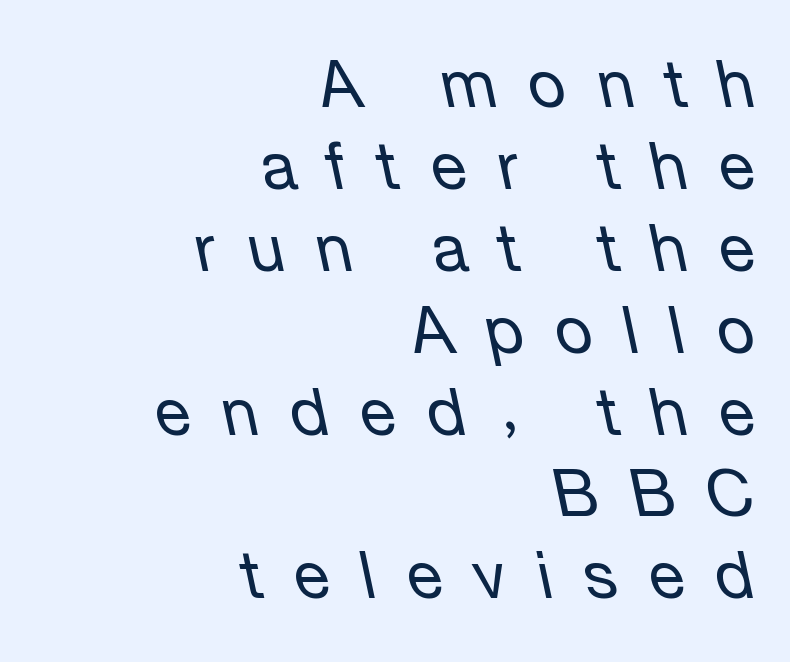
{"italic": "yes", "lean": "left", "slant_degrees": 12, "bold": "no", "weight": "regular", "width": "normal", "stroke_contrast": "low", "x_height": "medium", "monospaced": "no", "underline": "no", "align": "right", "line_spacing": "normal", "line_spacing_ratio": 1.26, "letter_spacing": "wide", "letter_spacing_em": 0.49, "glyph_px": 65}
